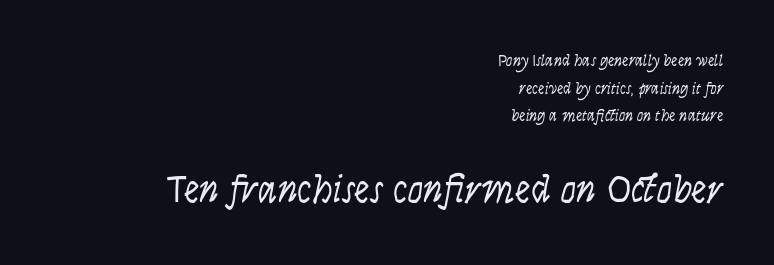
{"serif": "no", "bold": "no", "weight": "light", "width": "condensed", "stroke_contrast": "low", "x_height": "large", "monospaced": "no", "underline": "no", "align": "right", "line_spacing_ratio": 1.73, "letter_spacing": "normal", "letter_spacing_em": 0.0, "larger_block": "second", "size_ratio": 2.44, "glyph_px": 39}
